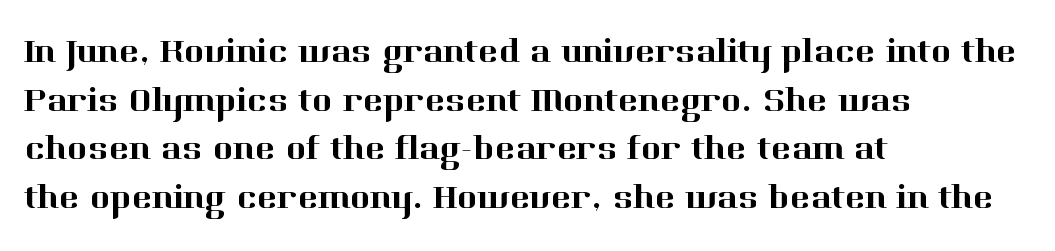
The image shows 34 px serif type, upright; set left-aligned, normal line spacing (1.43x), normal letter spacing, not underlined; high stroke contrast and a medium x-height.
